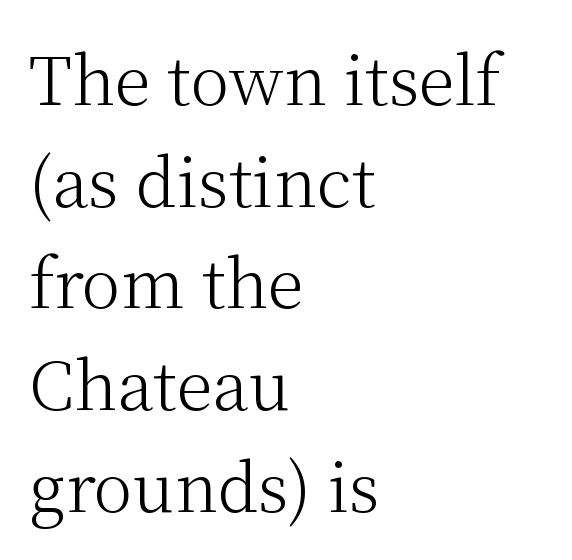
{"serif": "yes", "italic": "no", "bold": "no", "weight": "light", "width": "normal", "stroke_contrast": "medium", "x_height": "medium", "monospaced": "no", "underline": "no", "align": "left", "line_spacing": "normal", "line_spacing_ratio": 1.54, "letter_spacing": "normal", "letter_spacing_em": 0.0, "glyph_px": 66}
